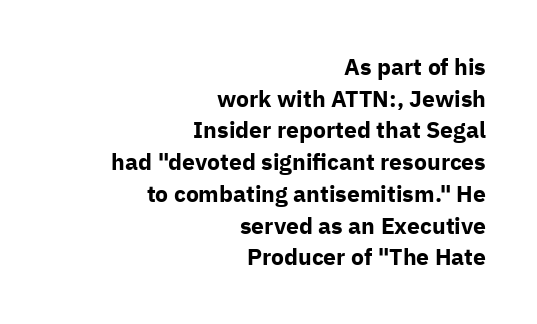
Q: Is the text bold? A: Yes.
Q: Is the text italic (slanted)? A: No, it is upright.
Q: Is the text underlined? A: No.
Q: How is the paragraph aligned? A: Right-aligned.
Q: Is the spacing between letters normal or unusually wide? A: Normal.
Q: Is the spacing between lines tight, normal or loose? A: Normal.
